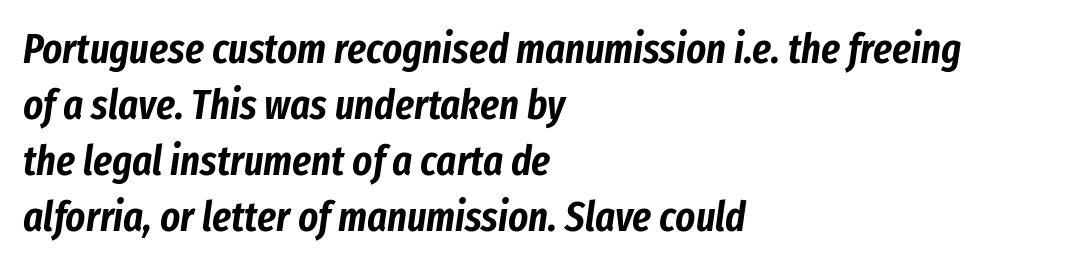
The image shows 42 px condensed type, italic (leaning right); set left-aligned, normal line spacing (1.33x), normal letter spacing, not underlined; low stroke contrast and a medium x-height.
